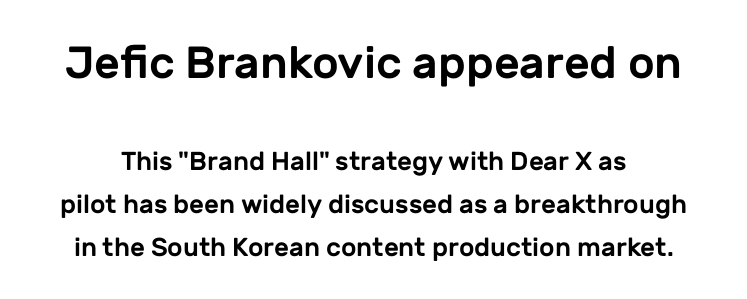
{"serif": "no", "italic": "no", "width": "normal", "stroke_contrast": "low", "x_height": "medium", "monospaced": "no", "underline": "no", "line_spacing": "normal", "line_spacing_ratio": 1.65, "letter_spacing": "normal", "letter_spacing_em": 0.0, "larger_block": "first", "size_ratio": 1.73, "glyph_px": 45}
